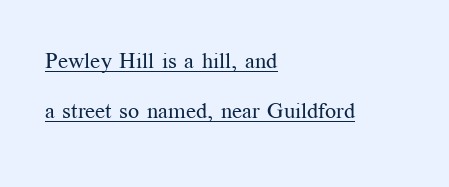
Q: Is the text bold? A: No.
Q: Is the text italic (slanted)? A: No, it is upright.
Q: Is the text underlined? A: Yes.
Q: How is the paragraph aligned? A: Left-aligned.
Q: Is the spacing between letters normal or unusually wide? A: Normal.
Q: Is the spacing between lines tight, normal or loose? A: Loose.
